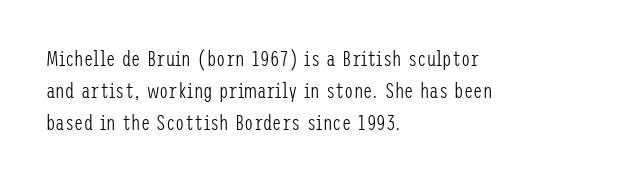
Q: Is the text bold? A: No.
Q: Is the text italic (slanted)? A: No, it is upright.
Q: Is the text underlined? A: No.
Q: How is the paragraph aligned? A: Left-aligned.
Q: Is the spacing between letters normal or unusually wide? A: Normal.
Q: Is the spacing between lines tight, normal or loose? A: Normal.
